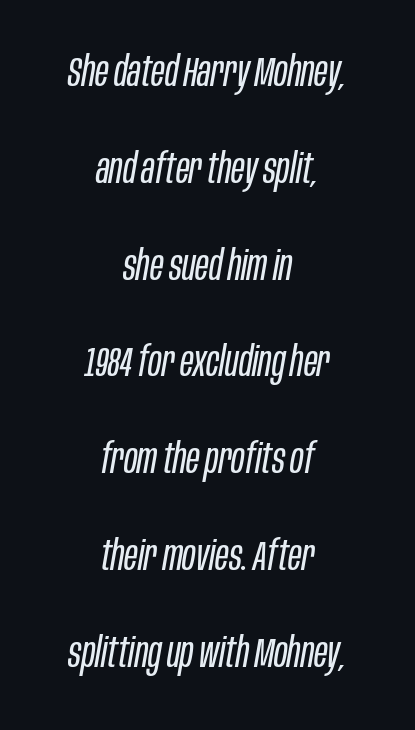
Interline gaps are noticeably wide in this sample. The passage is arranged like a title page — every line centered. Each word holds together tightly as a unit, with standard inter-letter gaps. Check under the words: just untouched page. Nothing heavy about these letters — not bold at all. Spacing verdict: proportional, widths tailored to each character.
